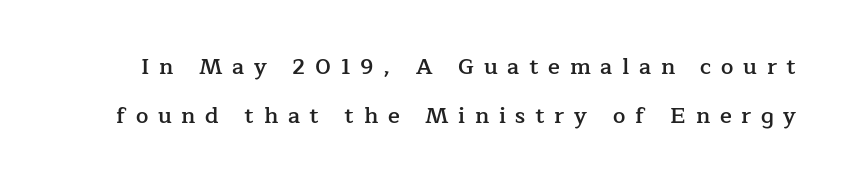
Q: Is the text bold? A: Semi-bold.
Q: Is the text italic (slanted)? A: No, it is upright.
Q: Is the text underlined? A: No.
Q: Is the spacing between letters normal or unusually wide? A: Unusually wide.
Q: Is the spacing between lines tight, normal or loose? A: Loose.
